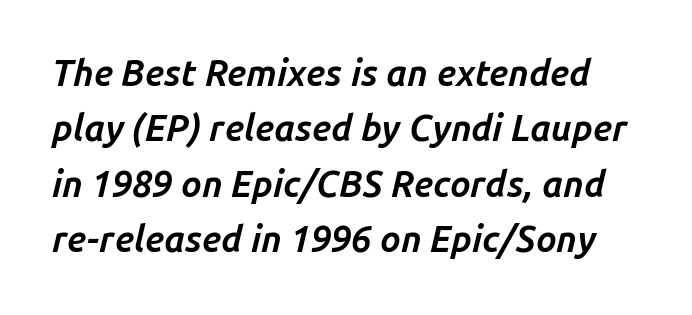
The image shows 36 px bold type, italic (leaning right); set normal line spacing (1.54x), normal letter spacing, not underlined; low stroke contrast and a medium x-height.
